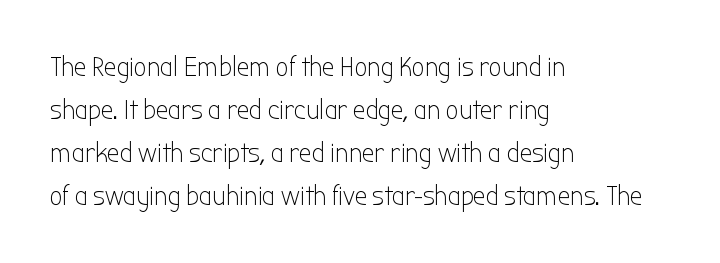
Does the leading feel generous? No, just average. This reads as an unemphasized weight, regular at the heaviest. You could not count columns in this text — the font is proportionally spaced. This is roman type, the default non-slanted kind.
